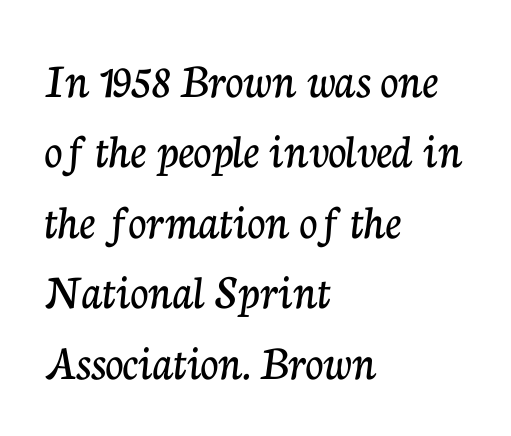
Q: Is the text italic (slanted)? A: Yes.
Q: Is the typeface a serif or a sans-serif typeface? A: Serif.
Q: Is the text underlined? A: No.
Q: How is the paragraph aligned? A: Left-aligned.
Q: Is the spacing between letters normal or unusually wide? A: Normal.
Q: Is the spacing between lines tight, normal or loose? A: Normal.
Q: Width (condensed, normal, or wide)? A: Normal.
Q: Stroke contrast? A: Low.
Q: x-height? A: Medium.
Q: Monospaced? A: No.
